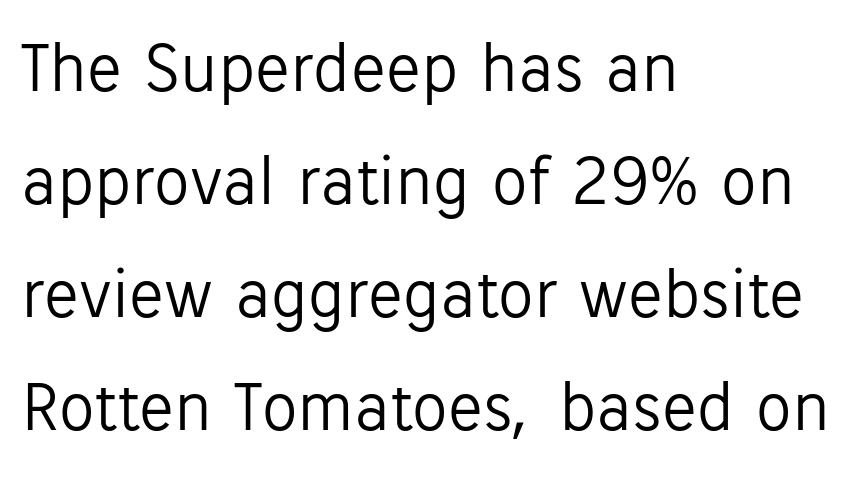
The specimen omits any rule beneath the text block's lines. This sample is left-justified, so line endings fall wherever the words run out. Is this a fixed-width face? No — the glyphs have proportional, varying widths. Every character sits straight up, as roman type does.
